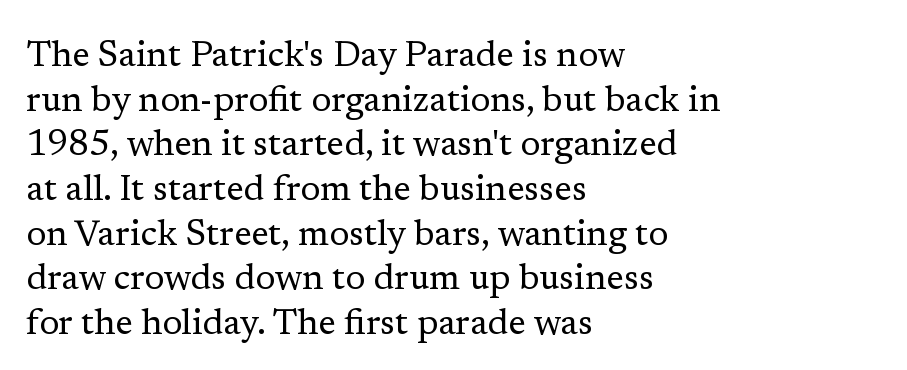
Q: Is the text bold? A: No.
Q: Is the text italic (slanted)? A: No, it is upright.
Q: Is the typeface a serif or a sans-serif typeface? A: Serif.
Q: Is the text underlined? A: No.
Q: How is the paragraph aligned? A: Left-aligned.
Q: Is the spacing between letters normal or unusually wide? A: Normal.
Q: Width (condensed, normal, or wide)? A: Normal.
Q: Stroke contrast? A: Low.
Q: x-height? A: Medium.
Q: Monospaced? A: No.
